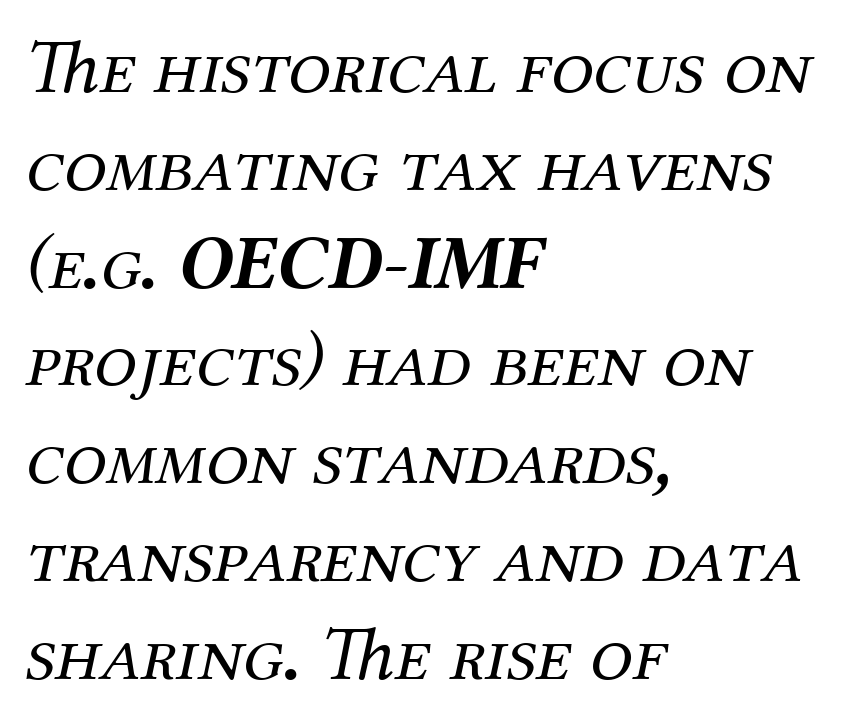
{"serif": "yes", "italic": "yes", "lean": "right", "slant_degrees": 12, "bold": "no", "weight": "regular", "width": "normal", "stroke_contrast": "medium", "x_height": "medium", "monospaced": "no", "underline": "no", "align": "left", "line_spacing": "normal", "line_spacing_ratio": 1.27, "letter_spacing": "normal", "letter_spacing_em": 0.0, "glyph_px": 77}
